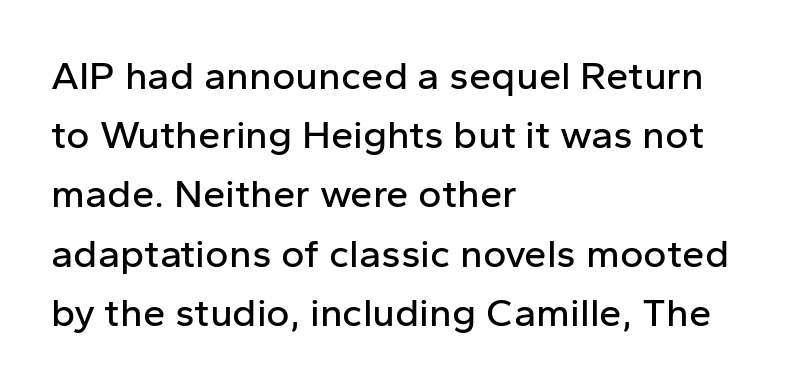
The image shows 40 px sans-serif type, upright; set left-aligned, normal line spacing (1.48x), normal letter spacing, not underlined; low stroke contrast and a medium x-height.
